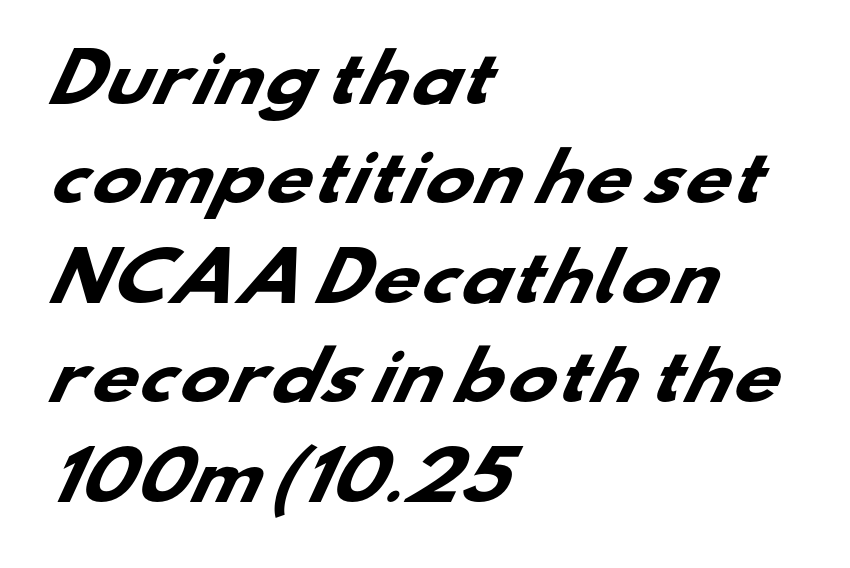
The image shows 65 px heavy, wide sans-serif type; set left-aligned, normal line spacing (1.53x), normal letter spacing, not underlined; low stroke contrast and a small x-height.
